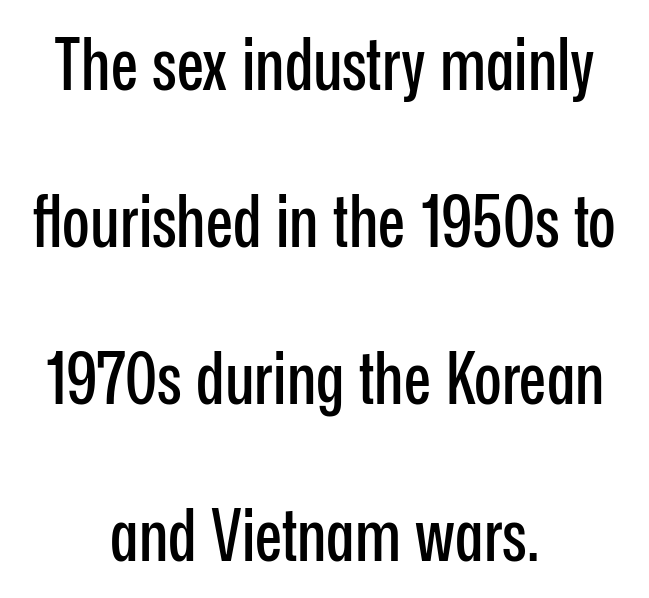
The image shows 72 px condensed sans-serif type, upright; set centered, loose line spacing (2.18x), normal letter spacing, not underlined; low stroke contrast and a medium x-height.
